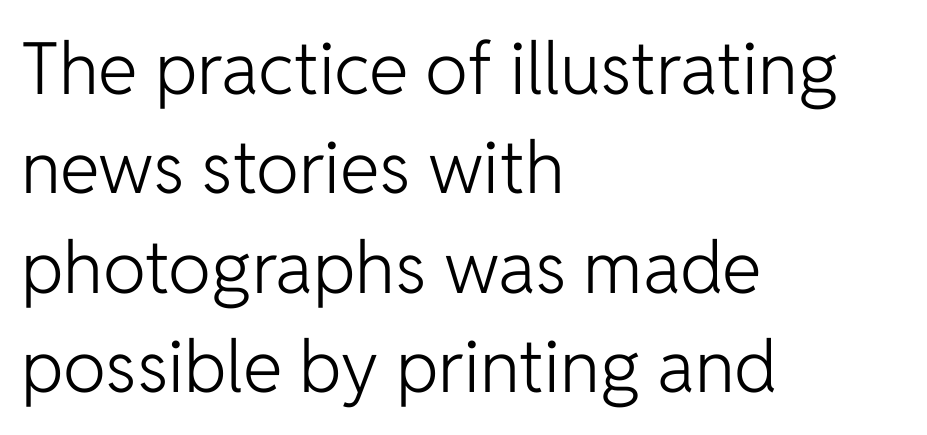
Q: Is the text bold? A: No.
Q: Is the text italic (slanted)? A: No, it is upright.
Q: Is the typeface a serif or a sans-serif typeface? A: Sans-serif.
Q: Is the text underlined? A: No.
Q: How is the paragraph aligned? A: Left-aligned.
Q: Is the spacing between letters normal or unusually wide? A: Normal.
Q: Is the spacing between lines tight, normal or loose? A: Normal.
Q: Width (condensed, normal, or wide)? A: Normal.
Q: Stroke contrast? A: Low.
Q: x-height? A: Medium.
Q: Monospaced? A: No.
